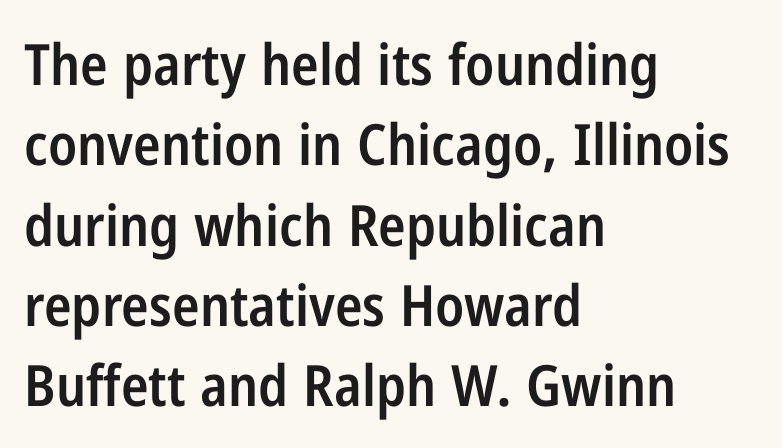
No extra tracking has been applied to these lines. Words float on clear page, feet unadorned. Spacing verdict: proportional, widths tailored to each character. Upright lettering throughout. The rendering uses a moderate line-height, typical for paragraphs. This sample uses a sans-serif face.
